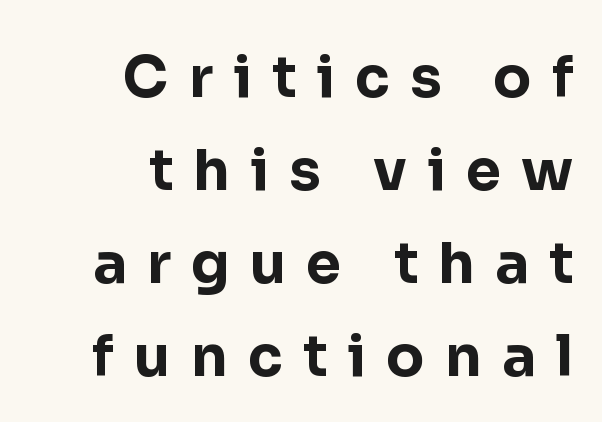
The image shows 57 px bold sans-serif type, upright; set right-aligned, normal line spacing (1.63x), unusually wide letter spacing (+0.35 em), not underlined; low stroke contrast and a medium x-height.
